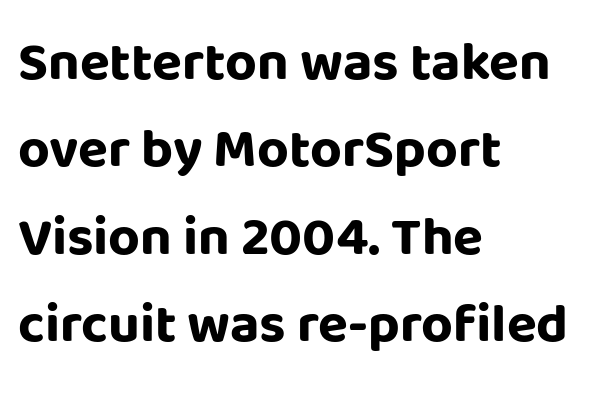
The image shows 55 px bold sans-serif type, upright; set left-aligned, normal line spacing (1.59x), normal letter spacing, not underlined; low stroke contrast and a large x-height.
